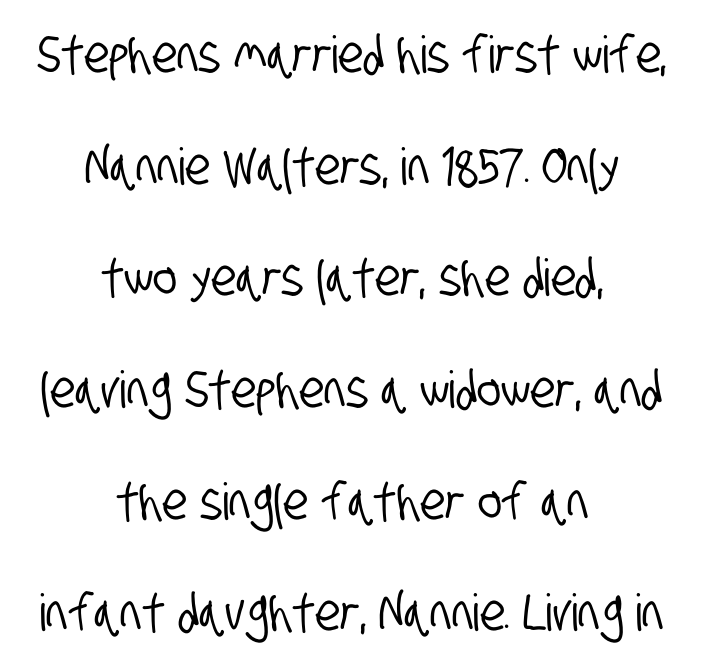
Students, note that the glyphs here touch the page at normal intervals. The passage shown is typed in a proportional face where columns would drift. Underline: absent. Leading: increased. The rendering positions every line midway between the sides.
